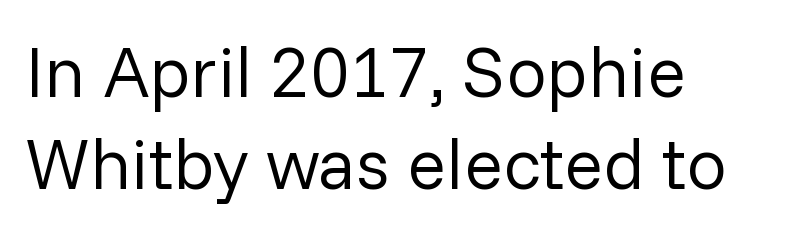
Q: Is the text bold? A: No.
Q: Is the text italic (slanted)? A: No, it is upright.
Q: Is the typeface a serif or a sans-serif typeface? A: Sans-serif.
Q: Is the text underlined? A: No.
Q: How is the paragraph aligned? A: Left-aligned.
Q: Is the spacing between letters normal or unusually wide? A: Normal.
Q: Is the spacing between lines tight, normal or loose? A: Normal.
Q: Width (condensed, normal, or wide)? A: Normal.
Q: Stroke contrast? A: Low.
Q: x-height? A: Medium.
Q: Monospaced? A: No.
